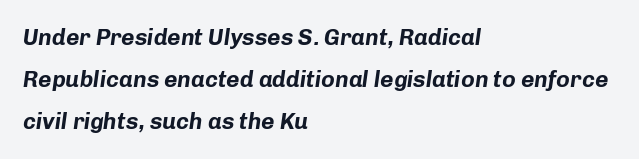
The image shows 23 px bold type, italic (leaning right); set left-aligned, line spacing 1.83x, normal letter spacing, not underlined.
